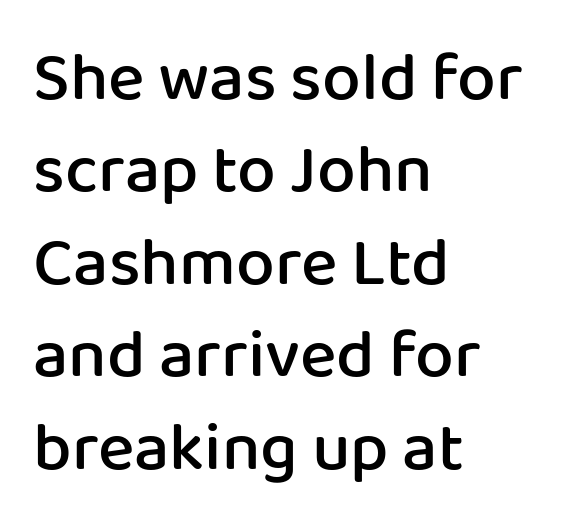
The image shows 69 px semibold sans-serif type, upright; set left-aligned, normal line spacing (1.34x), normal letter spacing, not underlined; low stroke contrast and a medium x-height.
